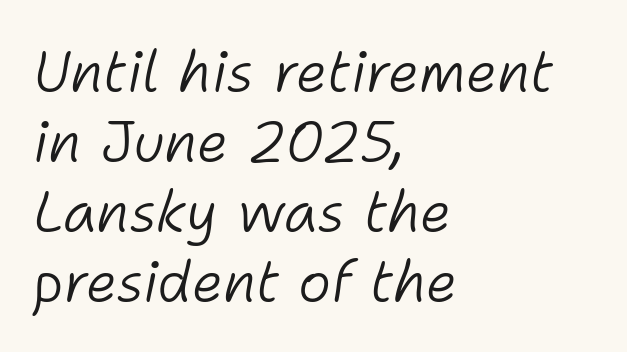
The image shows 56 px light type, italic (leaning right); set left-aligned, normal line spacing (1.25x), normal letter spacing, not underlined; low stroke contrast and a medium x-height.
